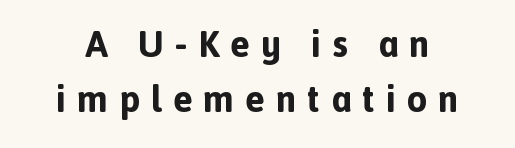
{"serif": "no", "italic": "no", "bold": "yes", "weight": "bold", "width": "normal", "x_height": "medium", "monospaced": "no", "underline": "no", "line_spacing": "normal", "line_spacing_ratio": 1.49, "letter_spacing": "wide", "letter_spacing_em": 0.29, "glyph_px": 37}
